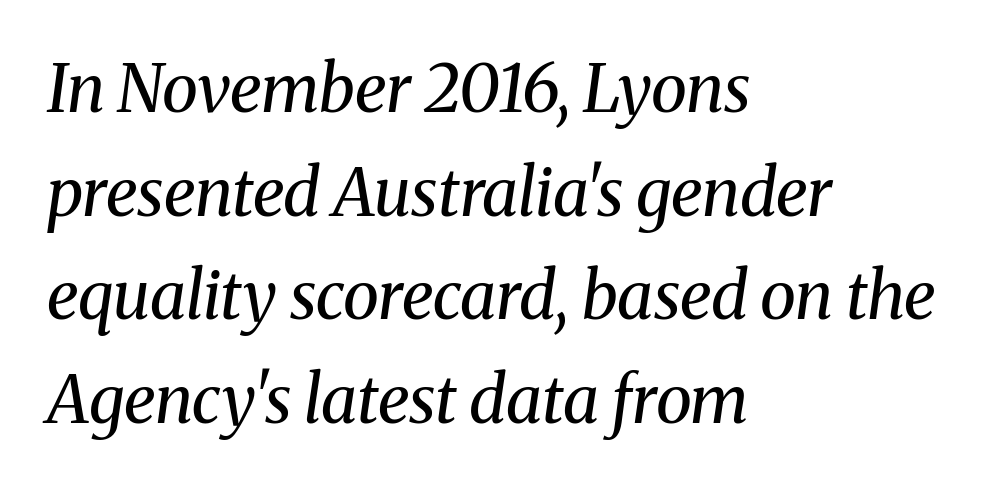
It's the slanting kind of type. A typesetter would call this proportional, since set widths differ per character. In terms of leading, this rendering sits right in the middle. Has an underline been added? It has not. Compared with a centered layout, this one pins lines to the left instead.
